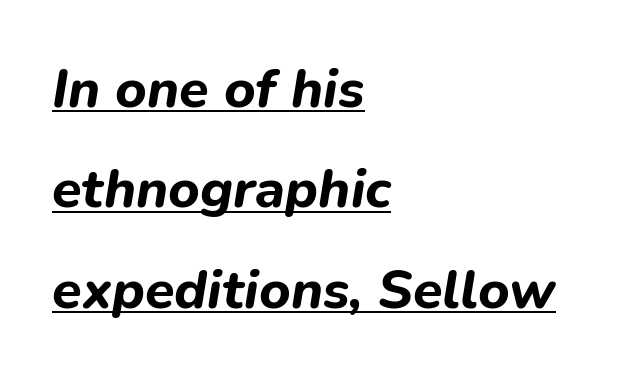
Q: Is the text bold? A: Yes.
Q: Is the text italic (slanted)? A: Yes, it leans right by about 9 degrees.
Q: Is the text underlined? A: Yes.
Q: How is the paragraph aligned? A: Left-aligned.
Q: Is the spacing between letters normal or unusually wide? A: Normal.
Q: Width (condensed, normal, or wide)? A: Normal.
Q: Stroke contrast? A: Low.
Q: x-height? A: Medium.
Q: Monospaced? A: No.
